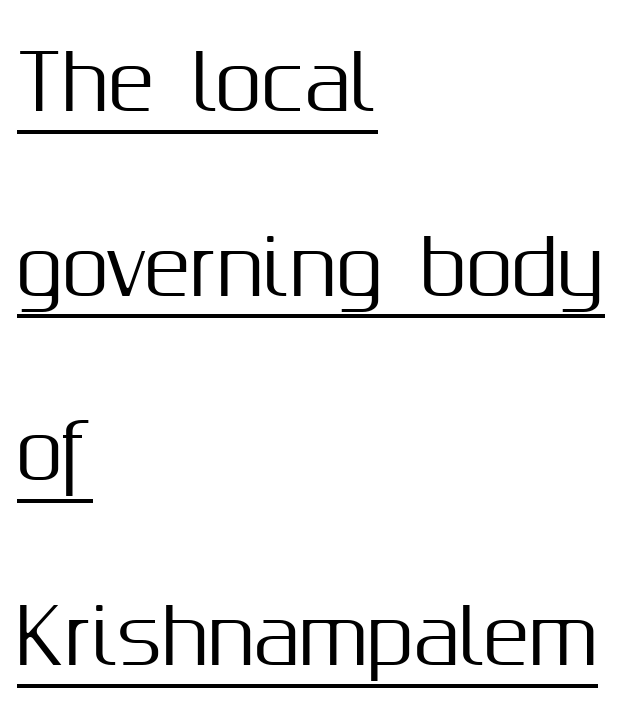
Q: Is the text italic (slanted)? A: No, it is upright.
Q: Is the typeface a serif or a sans-serif typeface? A: Sans-serif.
Q: Is the text underlined? A: Yes.
Q: How is the paragraph aligned? A: Left-aligned.
Q: Is the spacing between letters normal or unusually wide? A: Normal.
Q: Is the spacing between lines tight, normal or loose? A: Loose.
Q: Width (condensed, normal, or wide)? A: Normal.
Q: Stroke contrast? A: Medium.
Q: x-height? A: Medium.
Q: Monospaced? A: No.
